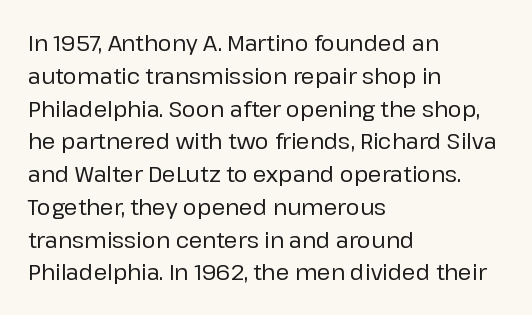
Whoever set this chose a conventional vertical rhythm. Quick note: not italic, upright. Only glyphs here, with clear space below each row. The horizontal fit of the characters is conventional and even. Notice how the passage keeps a crisp vertical edge on the left only.
